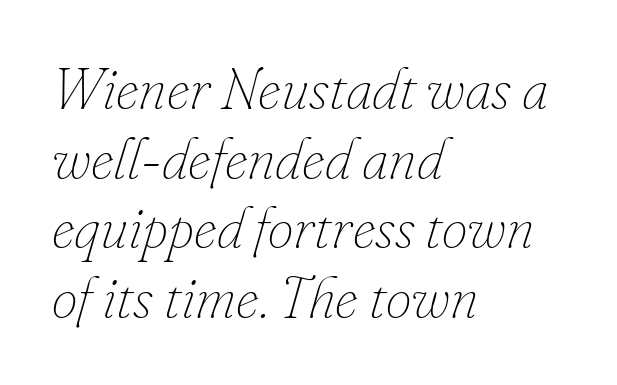
Looks like regular typesetting: each glyph gets only the width it needs. A typesetter would call this zero additional tracking. Visually the block forms a straight wall on the left and a jagged coastline on the right. Lines of text with bare space underneath. Nothing heavy about these letters — not bold at all.
